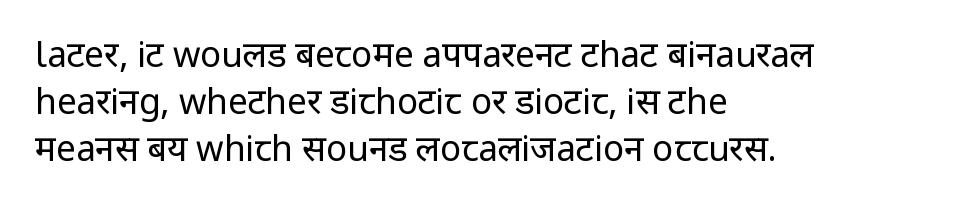
{"serif": "no", "italic": "no", "bold": "no", "weight": "regular", "width": "normal", "stroke_contrast": "low", "x_height": "medium", "monospaced": "no", "underline": "no", "align": "left", "line_spacing": "normal", "line_spacing_ratio": 1.35, "letter_spacing": "normal", "letter_spacing_em": 0.0, "glyph_px": 35}
